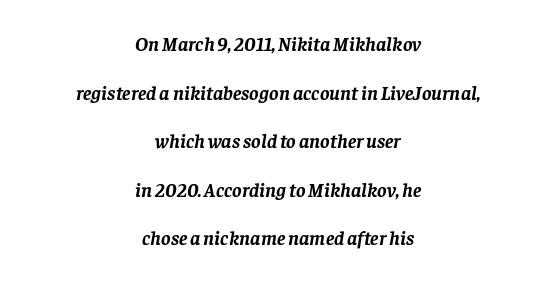
{"italic": "yes", "lean": "right", "slant_degrees": 8, "bold": "yes", "underline": "no", "align": "center", "line_spacing": "loose", "line_spacing_ratio": 2.43, "letter_spacing": "normal", "letter_spacing_em": 0.0, "glyph_px": 20}
